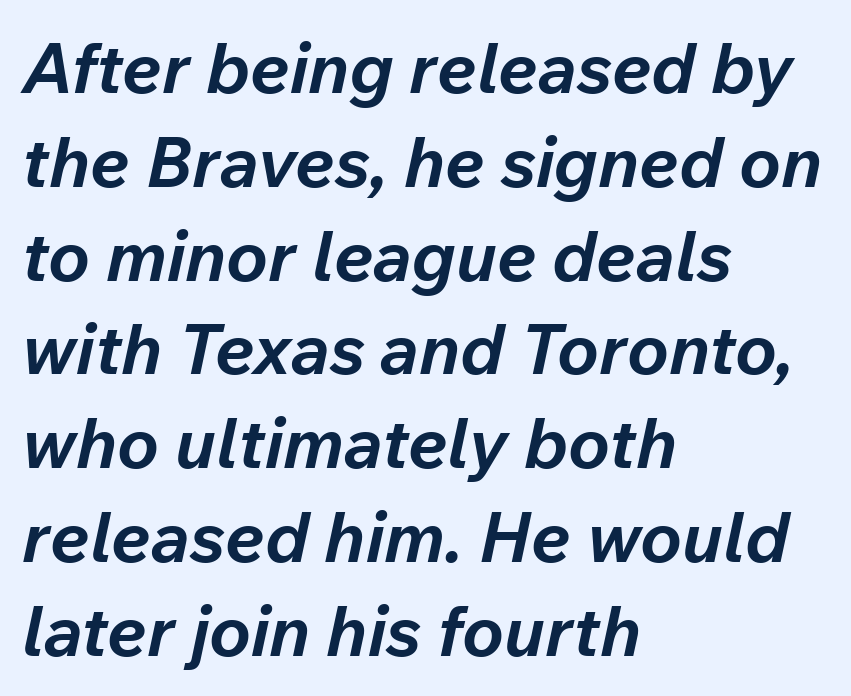
{"italic": "yes", "lean": "right", "slant_degrees": 12, "bold": "yes", "weight": "bold", "width": "normal", "stroke_contrast": "low", "x_height": "medium", "monospaced": "no", "underline": "no", "align": "left", "line_spacing": "normal", "line_spacing_ratio": 1.34, "letter_spacing": "normal", "letter_spacing_em": 0.0, "glyph_px": 70}
